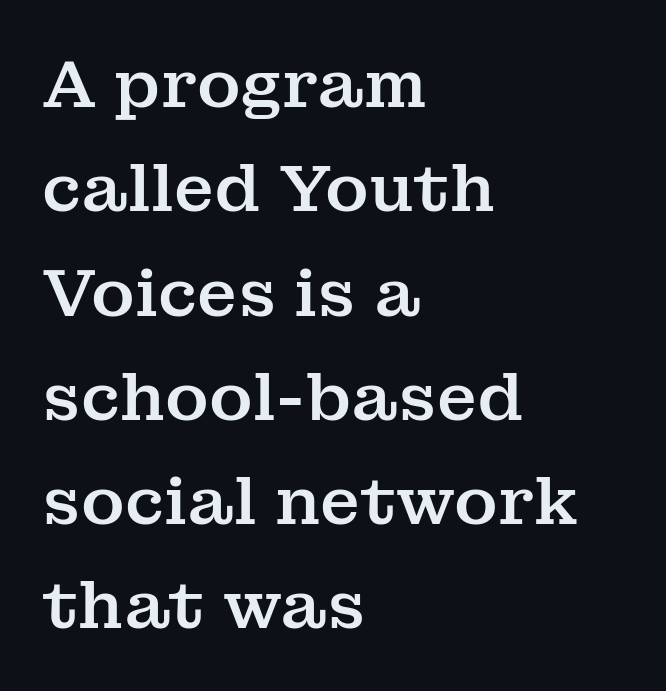
{"serif": "yes", "italic": "no", "width": "normal", "stroke_contrast": "medium", "x_height": "medium", "monospaced": "no", "underline": "no", "align": "left", "line_spacing": "normal", "line_spacing_ratio": 1.58, "letter_spacing": "normal", "letter_spacing_em": 0.0, "glyph_px": 66}
